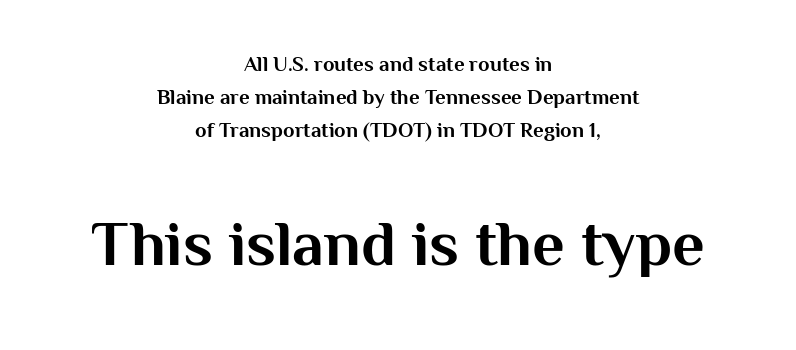
The image shows 64 px bold sans-serif type, upright; set centered, normal line spacing (1.57x), normal letter spacing, not underlined; the second (bottom) block is 3.05x larger; medium stroke contrast and a medium x-height.
